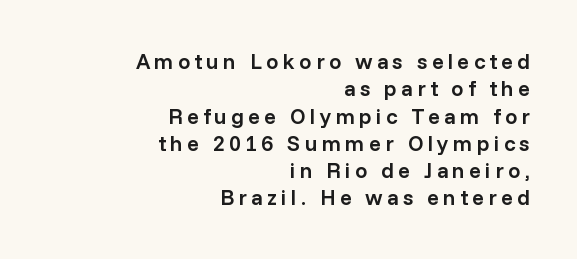
The image shows 22 px text type, upright; set right-aligned, line spacing 1.24x, not underlined.
